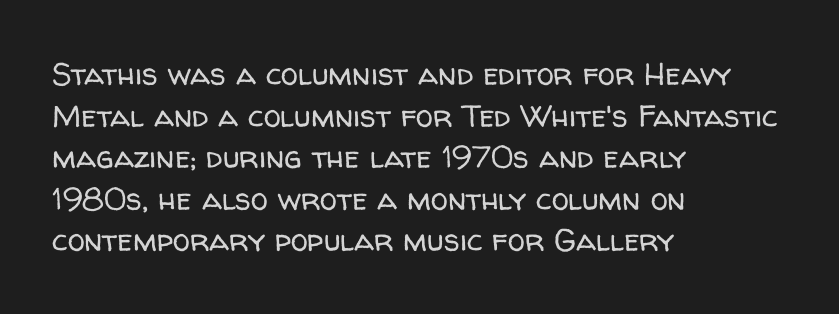
{"serif": "no", "italic": "no", "bold": "no", "weight": "regular", "width": "normal", "stroke_contrast": "low", "x_height": "medium", "monospaced": "no", "underline": "no", "align": "left", "line_spacing": "normal", "line_spacing_ratio": 1.34, "letter_spacing": "normal", "letter_spacing_em": 0.0, "glyph_px": 31}
